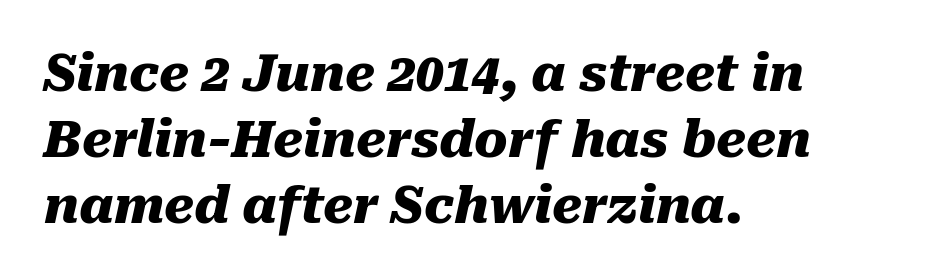
Q: Is the text bold? A: Yes.
Q: Is the text italic (slanted)? A: Yes, it leans right by about 10 degrees.
Q: Is the text underlined? A: No.
Q: How is the paragraph aligned? A: Left-aligned.
Q: Is the spacing between letters normal or unusually wide? A: Normal.
Q: Is the spacing between lines tight, normal or loose? A: Normal.
Q: Width (condensed, normal, or wide)? A: Normal.
Q: Stroke contrast? A: Medium.
Q: x-height? A: Medium.
Q: Monospaced? A: No.
